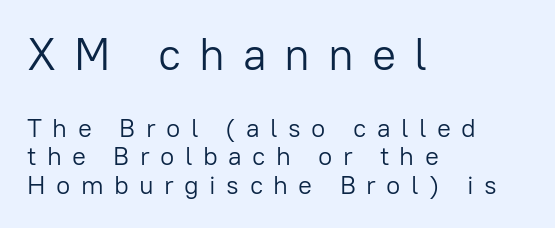
{"serif": "no", "italic": "no", "bold": "no", "weight": "light", "width": "normal", "stroke_contrast": "low", "x_height": "medium", "monospaced": "no", "underline": "no", "align": "left", "line_spacing": "tight", "line_spacing_ratio": 1.09, "letter_spacing": "wide", "letter_spacing_em": 0.4, "larger_block": "first", "size_ratio": 1.73, "glyph_px": 45}
